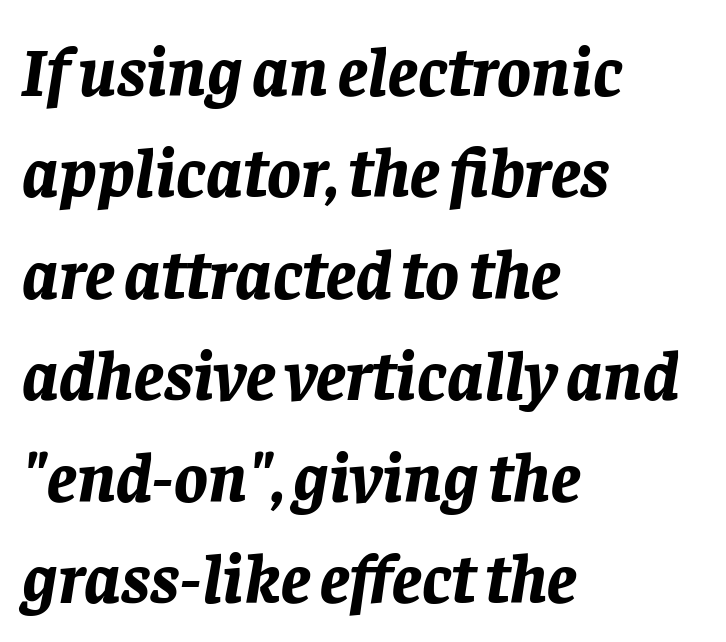
A clean baseline with only descenders dipping below it. The letters sit at their default tracking, neither squeezed nor spread. Honestly, the row spacing looks completely unremarkable. Caption: bold face, heavy strokes.
